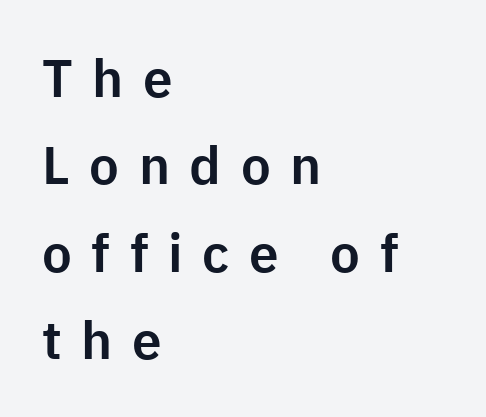
Does the copy run flush right? No — it runs flush left. Quick note: interline space is typical. This is roman type, the default non-slanted kind. Proportional: the letters do not fall into vertical columns.
